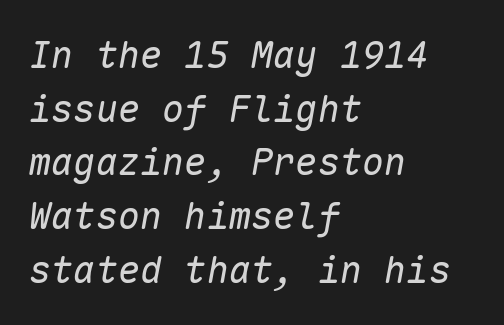
Q: Is the text bold? A: No.
Q: Is the text italic (slanted)? A: Yes, it leans right by about 10 degrees.
Q: Is the text underlined? A: No.
Q: How is the paragraph aligned? A: Left-aligned.
Q: Is the spacing between letters normal or unusually wide? A: Normal.
Q: Is the spacing between lines tight, normal or loose? A: Normal.
Q: Width (condensed, normal, or wide)? A: Normal.
Q: Stroke contrast? A: Low.
Q: x-height? A: Medium.
Q: Monospaced? A: Yes.
